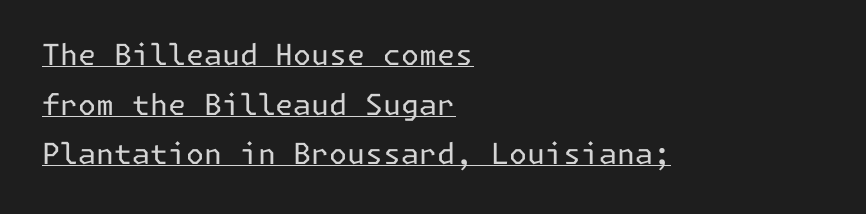
{"serif": "no", "italic": "no", "bold": "no", "weight": "regular", "width": "normal", "stroke_contrast": "low", "x_height": "medium", "underline": "yes", "align": "left", "line_spacing_ratio": 1.71, "letter_spacing": "normal", "letter_spacing_em": 0.0, "glyph_px": 29}
